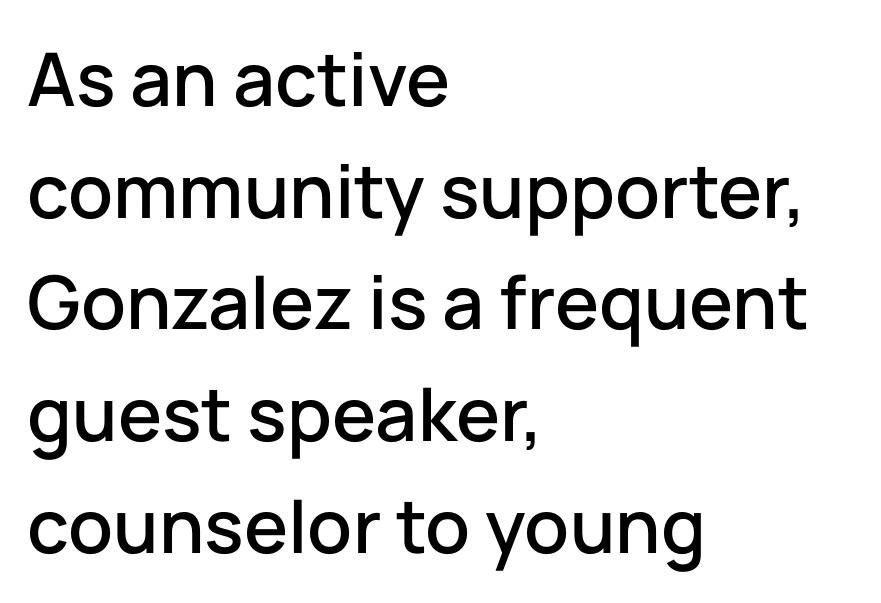
Q: Is the text italic (slanted)? A: No, it is upright.
Q: Is the typeface a serif or a sans-serif typeface? A: Sans-serif.
Q: Is the text underlined? A: No.
Q: How is the paragraph aligned? A: Left-aligned.
Q: Is the spacing between letters normal or unusually wide? A: Normal.
Q: Is the spacing between lines tight, normal or loose? A: Normal.
Q: Width (condensed, normal, or wide)? A: Normal.
Q: Stroke contrast? A: Low.
Q: x-height? A: Medium.
Q: Monospaced? A: No.
